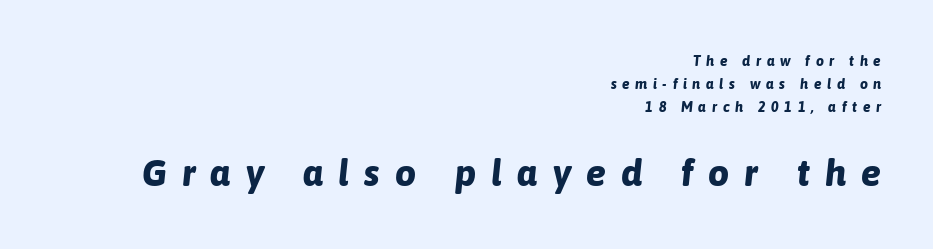
Slant detected: the letters are inclined. The letters in the lower block stand taller than those in the block above. Typographic density is high because the face is bold. Glyph-to-glyph distance is far greater than everyday printed text.
